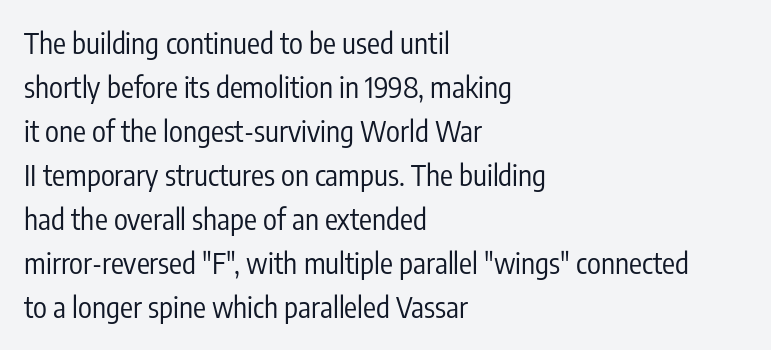
The image shows 29 px regular-weight, condensed sans-serif type, upright; set left-aligned, normal line spacing (1.52x), normal letter spacing, not underlined; low stroke contrast and a medium x-height.
